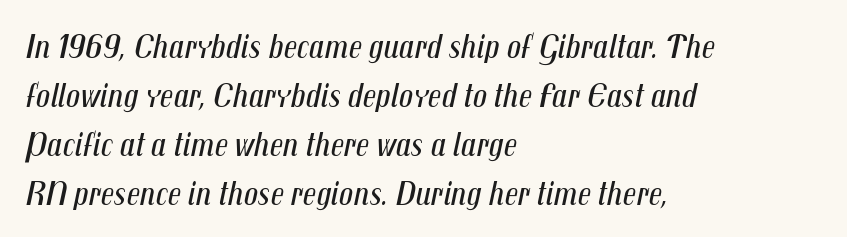
Q: Is the text bold? A: No.
Q: Is the text italic (slanted)? A: Yes, it leans right by about 12 degrees.
Q: Is the text underlined? A: No.
Q: How is the paragraph aligned? A: Left-aligned.
Q: Is the spacing between letters normal or unusually wide? A: Normal.
Q: Is the spacing between lines tight, normal or loose? A: Normal.
Q: Width (condensed, normal, or wide)? A: Condensed.
Q: Stroke contrast? A: Medium.
Q: x-height? A: Medium.
Q: Monospaced? A: No.
